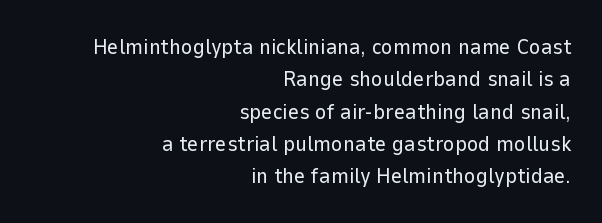
The image shows 22 px text type, upright; set right-aligned, normal line spacing (1.47x), normal letter spacing, not underlined.
